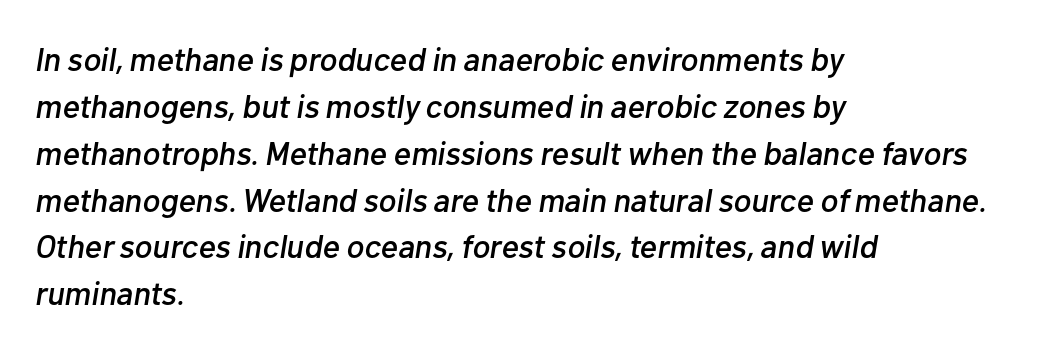
The typography opts for an oblique posture over an upright one. Characters follow at the spacing the type designer built in. Alignment: flush left. The space beneath each line is pristine and unruled. Rows of type keep a routine distance in the vertical direction. Note the varied advance widths — an 'i' is clearly narrower than an 'm'.
